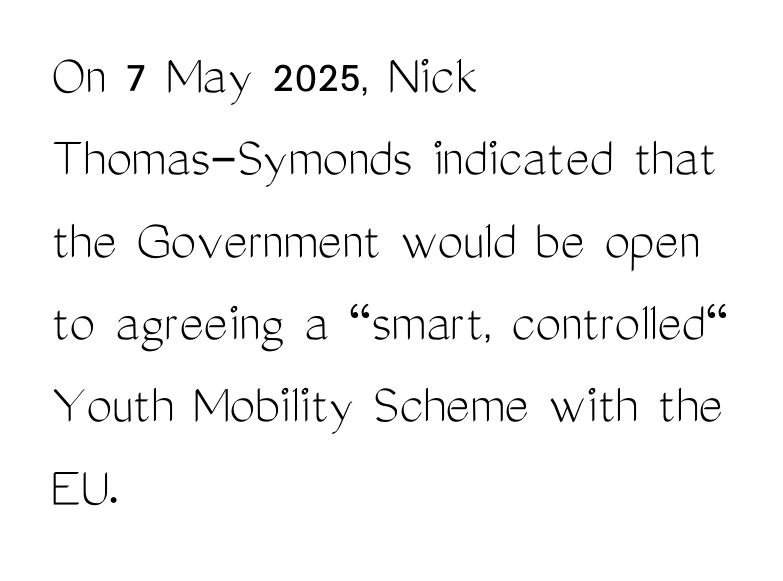
Each new line begins a customary step beneath the previous one. No extra tracking has been applied to these lines. Unmarked baselines from the first word to the last. Line starts are locked; line ends wander.
